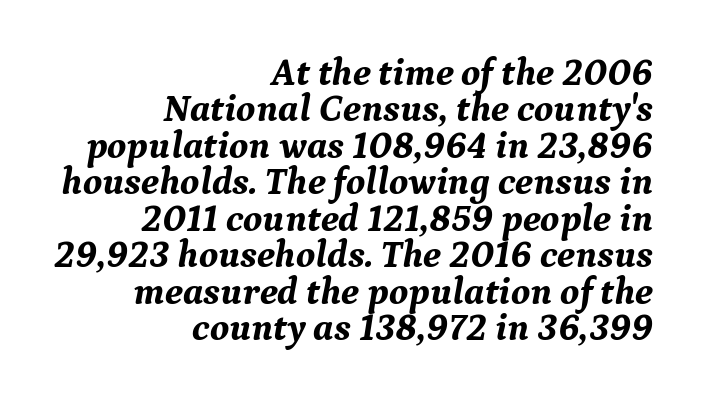
{"serif": "yes", "italic": "yes", "lean": "right", "slant_degrees": 9, "bold": "yes", "weight": "bold", "width": "normal", "stroke_contrast": "medium", "x_height": "medium", "monospaced": "no", "underline": "no", "align": "right", "line_spacing": "tight", "line_spacing_ratio": 0.96, "letter_spacing": "normal", "letter_spacing_em": 0.0, "glyph_px": 38}
